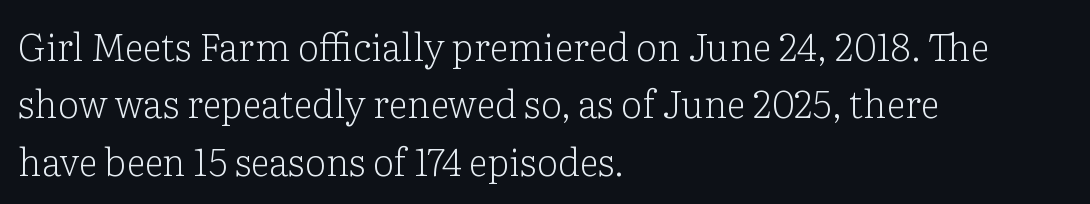
{"serif": "yes", "italic": "no", "bold": "no", "weight": "light", "width": "normal", "stroke_contrast": "low", "x_height": "medium", "monospaced": "no", "underline": "no", "align": "left", "line_spacing": "normal", "line_spacing_ratio": 1.51, "letter_spacing": "normal", "letter_spacing_em": 0.0, "glyph_px": 38}
